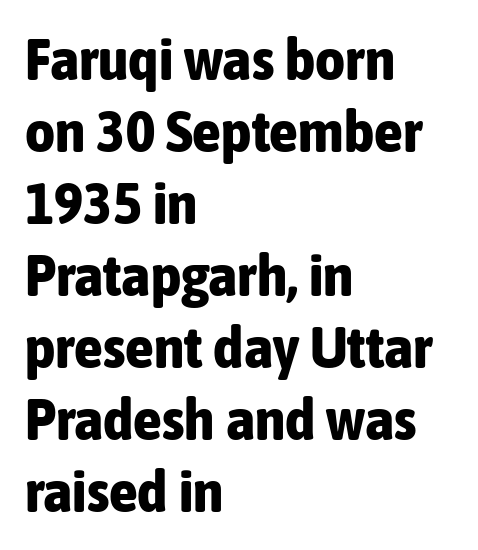
The rendering uses a bold face; every stroke is thick and dark. Left-aligned paragraph, ragged on the right. No word sits above an underline. A typesetter would call this zero additional tracking.
